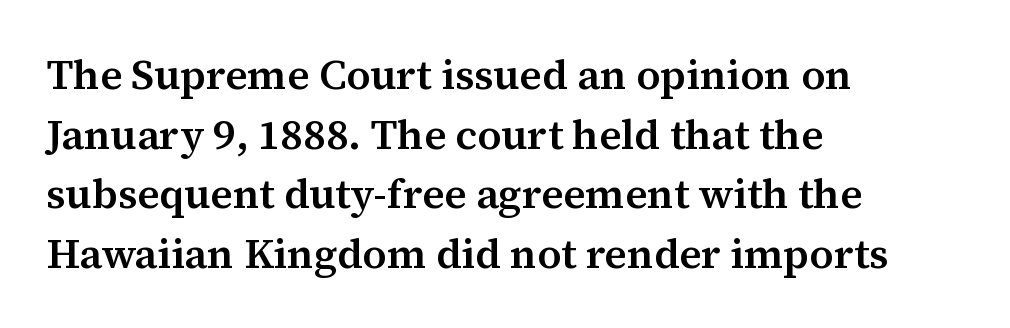
The image shows 42 px semibold serif type, upright; set left-aligned, normal line spacing (1.42x), normal letter spacing, not underlined; medium stroke contrast and a medium x-height.
